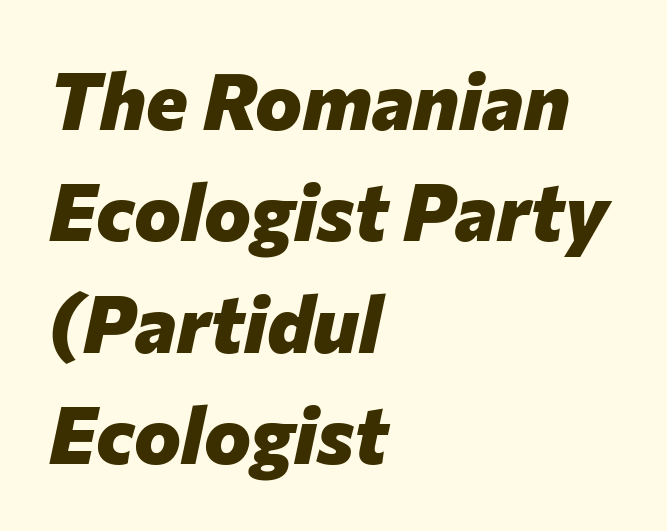
The image shows 79 px heavy type, italic (leaning right); set left-aligned, normal line spacing (1.41x), normal letter spacing, not underlined; low stroke contrast and a medium x-height.
